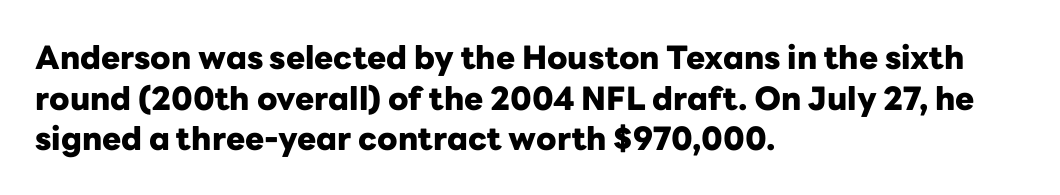
The image shows 32 px heavy sans-serif type, upright; set left-aligned, normal line spacing (1.27x), normal letter spacing, not underlined; low stroke contrast and a medium x-height.
